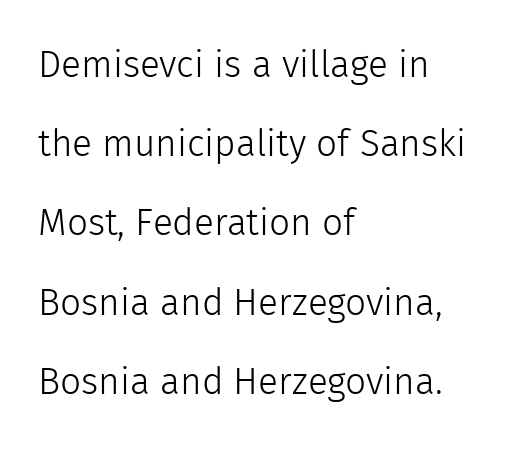
Summary of vertical rhythm: relaxed, with wide interline spacing. Weight class: somewhere from thin through regular. Each letter keeps its own natural width here, so spacing adapts to shape. The lettering stays uniformly vertical, giving the passage a roman look. What kind of face is this? One without serifs — a sans.
